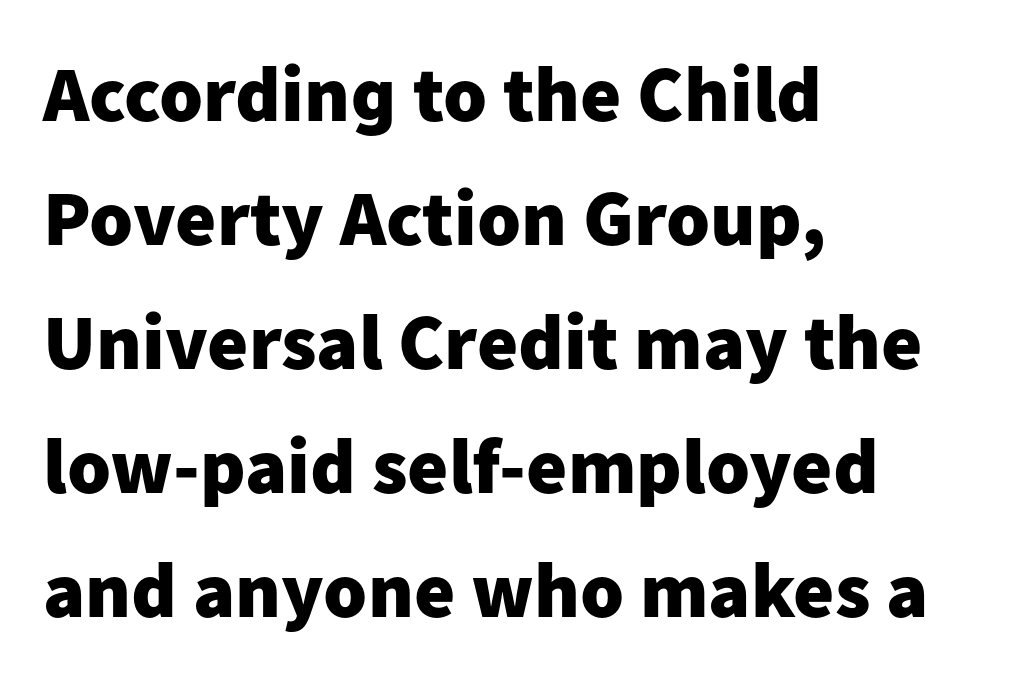
Is the letter spacing exaggerated? No — it looks like the ordinary default. The lines sit at an ordinary, default distance from one another. The ragged edge is on the right, which tells us the setting is flush left. Think of a printed novel: that variable character pitch is what you see here.
